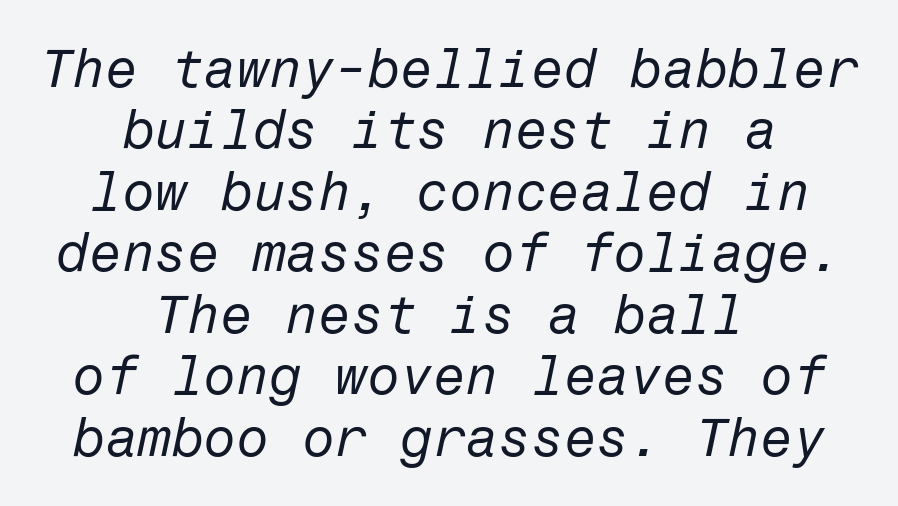
{"italic": "yes", "lean": "right", "slant_degrees": 12, "bold": "no", "weight": "regular", "width": "normal", "stroke_contrast": "low", "x_height": "medium", "underline": "no", "align": "center", "line_spacing_ratio": 1.16, "letter_spacing": "normal", "letter_spacing_em": 0.0, "glyph_px": 53}
